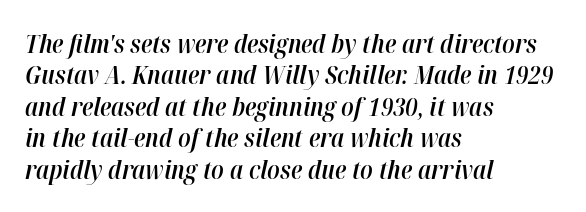
{"italic": "yes", "lean": "right", "slant_degrees": 12, "bold": "semi", "underline": "no", "align": "left", "line_spacing_ratio": 1.21, "letter_spacing": "normal", "letter_spacing_em": 0.0, "glyph_px": 26}
